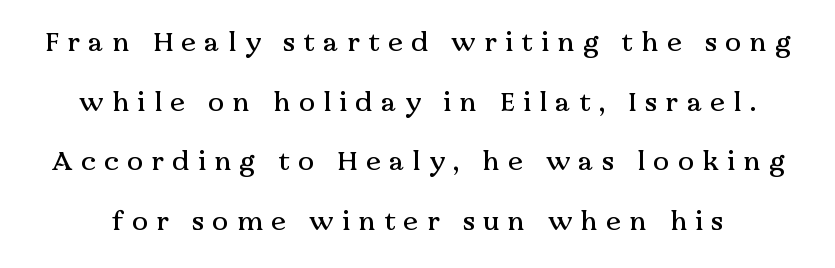
{"italic": "no", "underline": "no", "line_spacing": "loose", "line_spacing_ratio": 2.21, "letter_spacing": "wide", "letter_spacing_em": 0.31, "glyph_px": 27}
